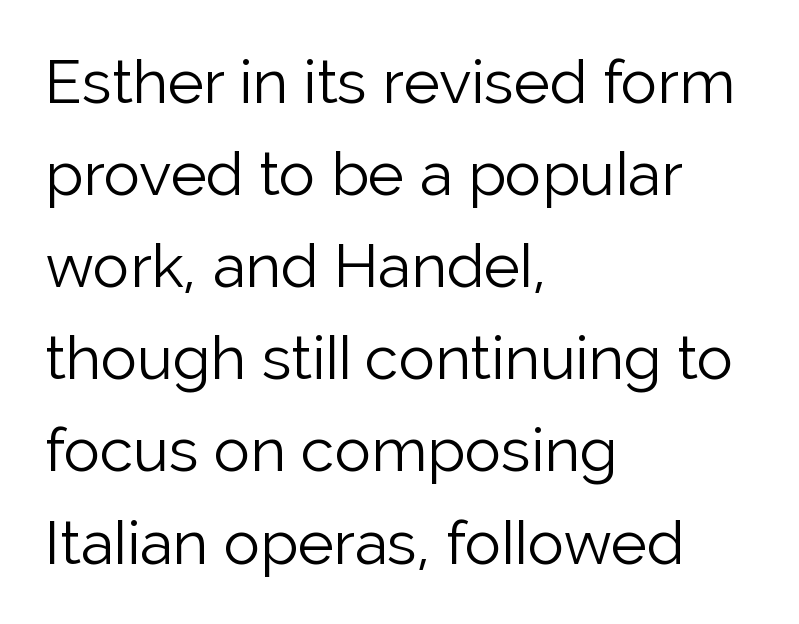
The rows are spaced the way most documents space them. The type sits square on the baseline with zero lean. Honestly, the letter spacing is just normal — you wouldn't notice it. The paragraph has a hard left edge and a soft right edge.
